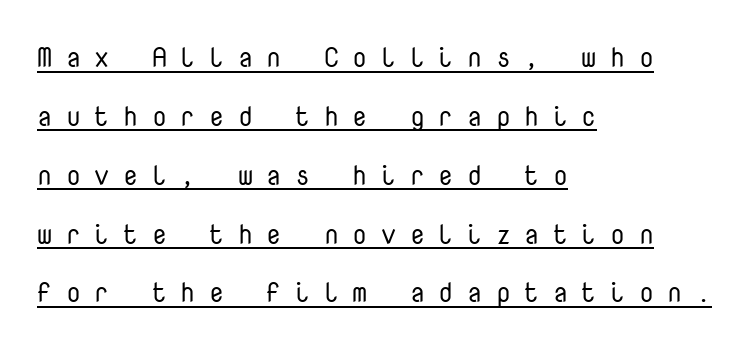
The rendering uses a large line-height, opening up the rows. Loose tracking; the words dissolve into strings of separated letters. The setting favours the left margin, as ordinary paragraphs usually do. The string is rendered with underlining switched on. The typesetting does not lean heavy: it is not bold. Quick note: not italic, upright.
